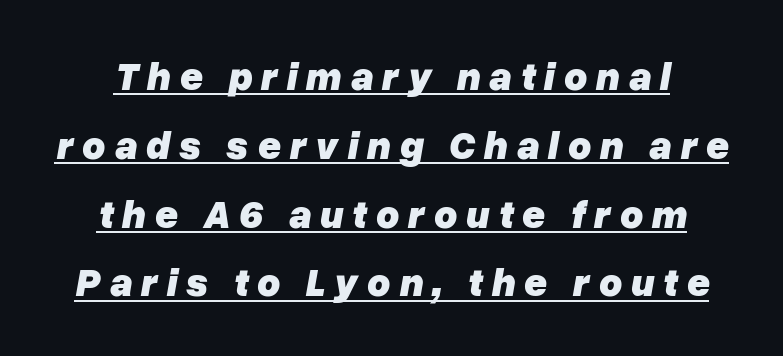
The image shows 40 px heavy type, italic (leaning right); set line spacing 1.72x, unusually wide letter spacing (+0.21 em), underlined; low stroke contrast and a medium x-height.
